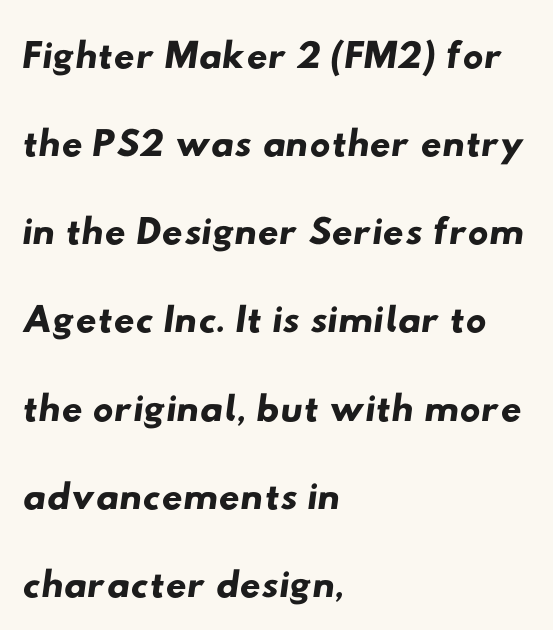
The image shows 58 px wide sans-serif type; set left-aligned, normal line spacing (1.52x), normal letter spacing, not underlined; low stroke contrast and a small x-height.
